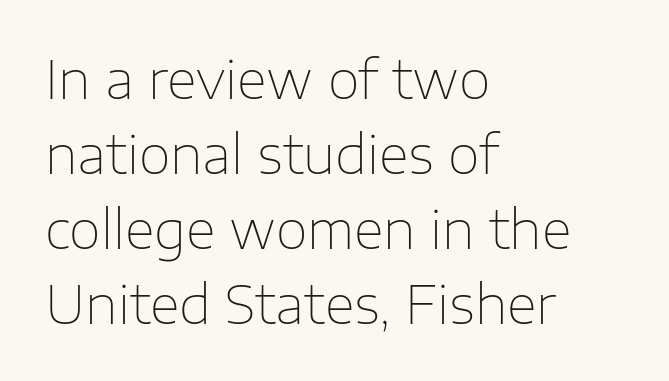
Q: Is the text bold? A: No.
Q: Is the text italic (slanted)? A: No, it is upright.
Q: Is the typeface a serif or a sans-serif typeface? A: Sans-serif.
Q: Is the text underlined? A: No.
Q: How is the paragraph aligned? A: Left-aligned.
Q: Is the spacing between letters normal or unusually wide? A: Normal.
Q: Is the spacing between lines tight, normal or loose? A: Normal.
Q: Width (condensed, normal, or wide)? A: Normal.
Q: Stroke contrast? A: Low.
Q: x-height? A: Medium.
Q: Monospaced? A: No.
